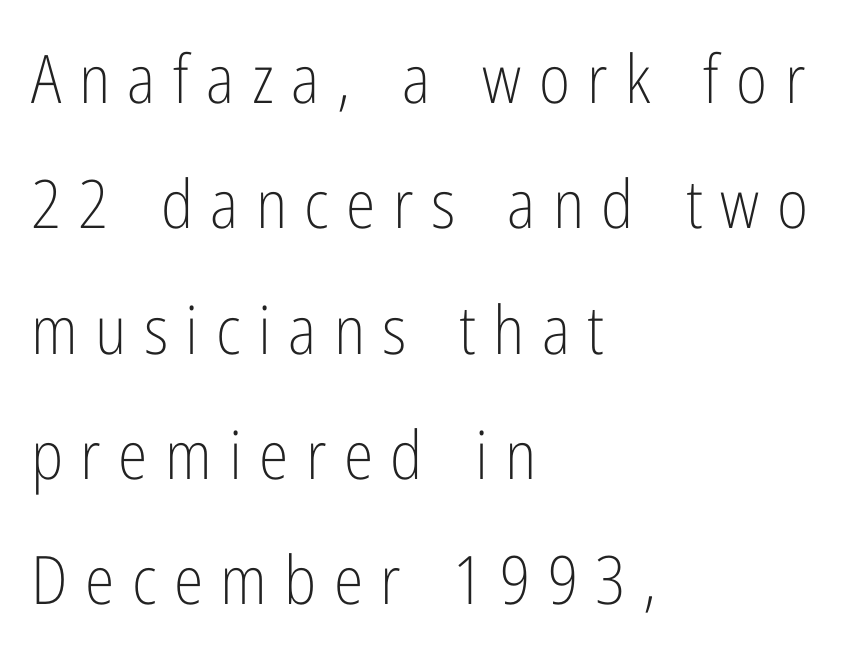
Q: Is the text bold? A: No.
Q: Is the text italic (slanted)? A: No, it is upright.
Q: Is the typeface a serif or a sans-serif typeface? A: Sans-serif.
Q: Is the text underlined? A: No.
Q: How is the paragraph aligned? A: Left-aligned.
Q: Is the spacing between letters normal or unusually wide? A: Unusually wide.
Q: Width (condensed, normal, or wide)? A: Condensed.
Q: Stroke contrast? A: Low.
Q: x-height? A: Medium.
Q: Monospaced? A: No.
